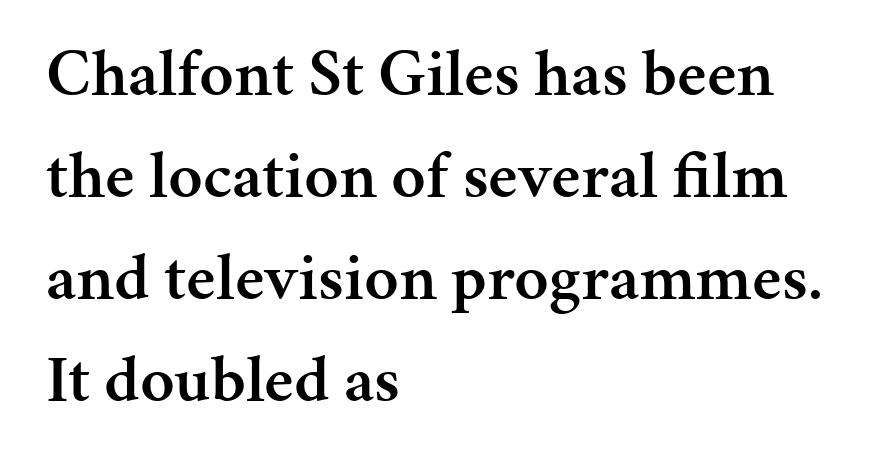
{"serif": "yes", "italic": "no", "bold": "semi", "weight": "semibold", "width": "normal", "stroke_contrast": "medium", "x_height": "medium", "monospaced": "no", "underline": "no", "align": "left", "line_spacing": "normal", "line_spacing_ratio": 1.52, "letter_spacing": "normal", "letter_spacing_em": 0.0, "glyph_px": 67}
